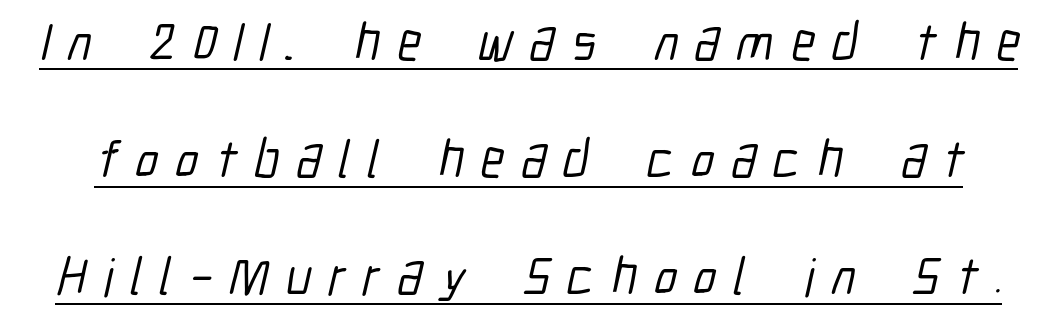
The image shows 53 px condensed sans-serif type; set loose line spacing (2.21x), unusually wide letter spacing (+0.32 em), underlined; low stroke contrast and a medium x-height.
